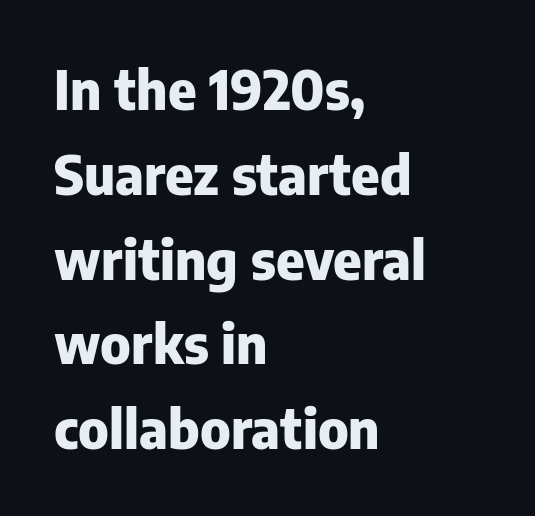
The image shows 54 px heavy sans-serif type, upright; set left-aligned, normal line spacing (1.57x), normal letter spacing, not underlined; low stroke contrast and a medium x-height.
